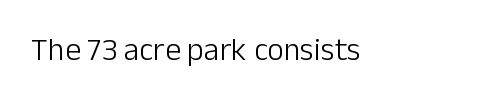
{"serif": "no", "italic": "no", "bold": "no", "weight": "light", "width": "normal", "stroke_contrast": "low", "x_height": "medium", "monospaced": "no", "underline": "no", "letter_spacing": "normal", "letter_spacing_em": 0.0, "glyph_px": 32}
